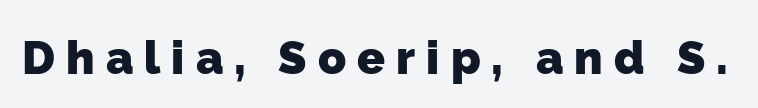
Classification — sans serif. Plain, unruled lines of type. Honestly, the letter spacing is so wide it's the main thing you notice. Proportional: the letters do not fall into vertical columns.
